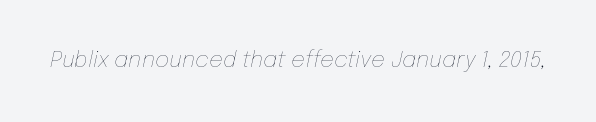
The image shows 22 px text type, italic (leaning right); set normal letter spacing, not underlined.
